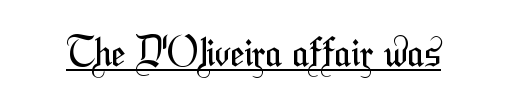
Q: Is the text bold? A: No.
Q: Is the typeface a serif or a sans-serif typeface? A: Sans-serif.
Q: Is the text underlined? A: Yes.
Q: Is the spacing between letters normal or unusually wide? A: Normal.
Q: Width (condensed, normal, or wide)? A: Condensed.
Q: Stroke contrast? A: Medium.
Q: x-height? A: Medium.
Q: Monospaced? A: No.
